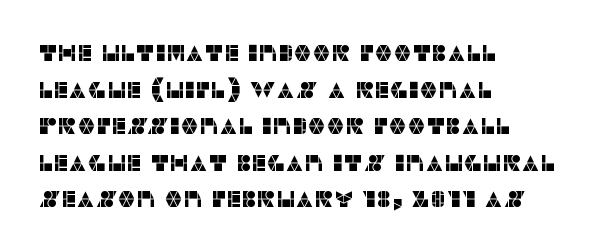
Q: Is the text italic (slanted)? A: No, it is upright.
Q: Is the text underlined? A: No.
Q: How is the paragraph aligned? A: Left-aligned.
Q: Is the spacing between letters normal or unusually wide? A: Normal.
Q: Is the spacing between lines tight, normal or loose? A: Normal.
